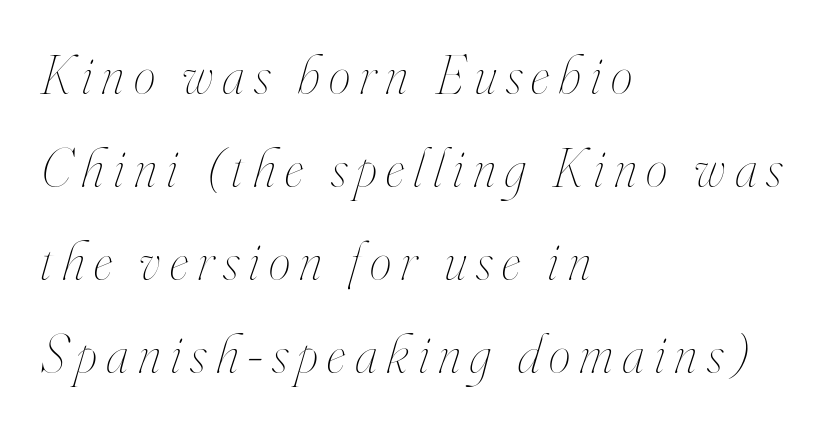
All the whitespace from short lines collects on the right. Check under the words: just untouched page. The passage shown stacks its lines at a standard gap. The passage shown leans; its letterforms are oblique. Weight: in the light-to-regular range.
